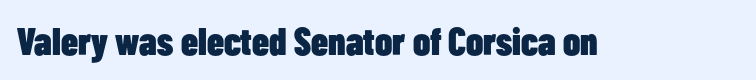
{"serif": "no", "italic": "no", "bold": "yes", "weight": "heavy", "width": "condensed", "stroke_contrast": "low", "x_height": "medium", "monospaced": "no", "underline": "no", "letter_spacing": "normal", "letter_spacing_em": 0.0, "glyph_px": 38}
